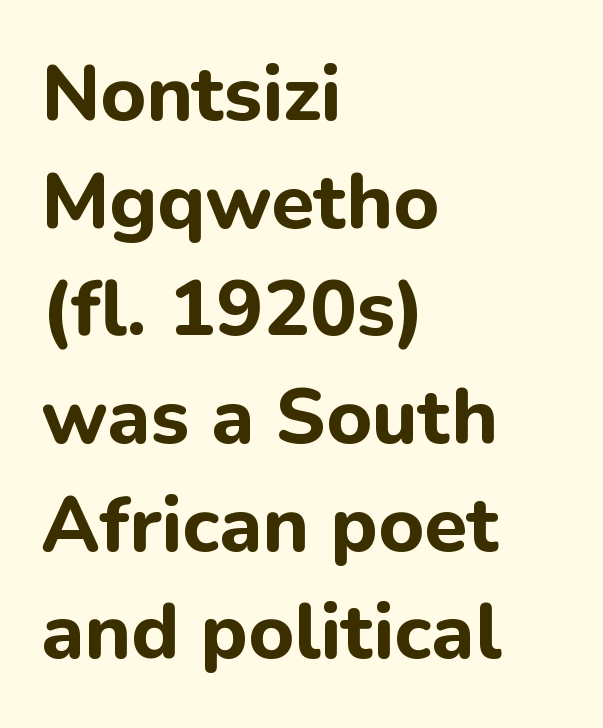
The image shows 78 px bold sans-serif type, upright; set left-aligned, normal line spacing (1.38x), normal letter spacing, not underlined; low stroke contrast and a medium x-height.
